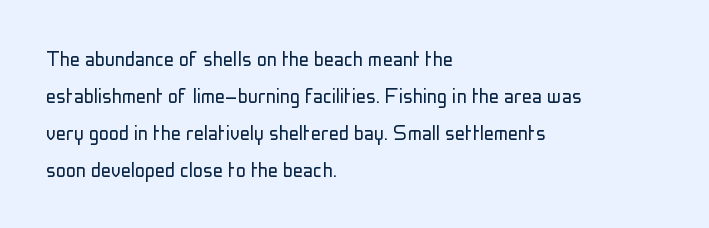
{"italic": "no", "bold": "no", "underline": "no", "align": "left", "line_spacing": "normal", "line_spacing_ratio": 1.48, "letter_spacing": "normal", "letter_spacing_em": 0.0, "glyph_px": 25}
